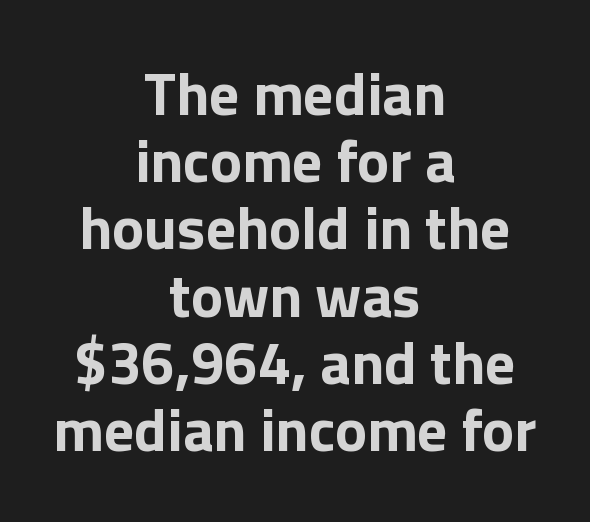
Serif or sans? Sans — the stroke terminals are bare. The lines are quadded center. This block would grow much taller if given ordinary leading; it's compressed now. In terms of letterspacing, this is plain default setting. Does the weight exceed regular? Yes, all the way to bold. Honestly, there is no underline to notice here at all.
